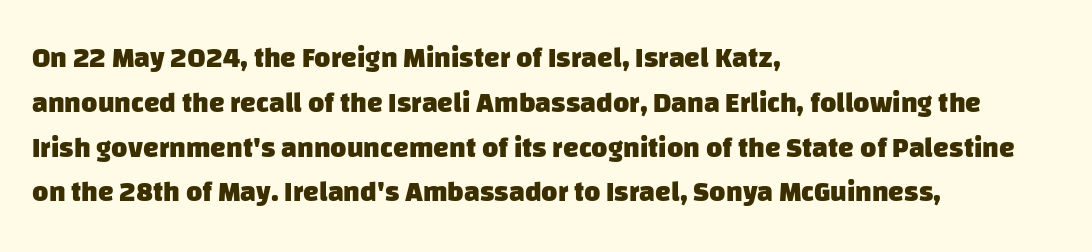
Q: Is the text bold? A: Yes.
Q: Is the typeface a serif or a sans-serif typeface? A: Sans-serif.
Q: Is the text underlined? A: No.
Q: How is the paragraph aligned? A: Left-aligned.
Q: Is the spacing between letters normal or unusually wide? A: Normal.
Q: Is the spacing between lines tight, normal or loose? A: Normal.
Q: Width (condensed, normal, or wide)? A: Normal.
Q: Stroke contrast? A: Low.
Q: x-height? A: Large.
Q: Monospaced? A: No.
